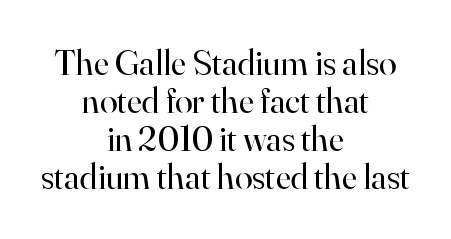
Q: Is the text bold? A: No.
Q: Is the text italic (slanted)? A: No, it is upright.
Q: Is the typeface a serif or a sans-serif typeface? A: Serif.
Q: Is the text underlined? A: No.
Q: How is the paragraph aligned? A: Centered.
Q: Is the spacing between letters normal or unusually wide? A: Normal.
Q: Is the spacing between lines tight, normal or loose? A: Tight.
Q: Width (condensed, normal, or wide)? A: Normal.
Q: Stroke contrast? A: High.
Q: x-height? A: Small.
Q: Monospaced? A: No.
